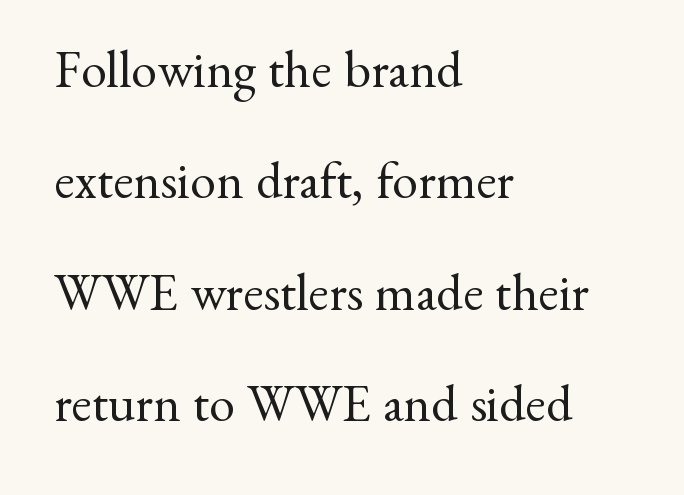
Q: Is the text bold? A: No.
Q: Is the text italic (slanted)? A: No, it is upright.
Q: Is the typeface a serif or a sans-serif typeface? A: Serif.
Q: Is the text underlined? A: No.
Q: How is the paragraph aligned? A: Left-aligned.
Q: Is the spacing between letters normal or unusually wide? A: Normal.
Q: Is the spacing between lines tight, normal or loose? A: Loose.
Q: Width (condensed, normal, or wide)? A: Normal.
Q: Stroke contrast? A: Medium.
Q: x-height? A: Small.
Q: Monospaced? A: No.
